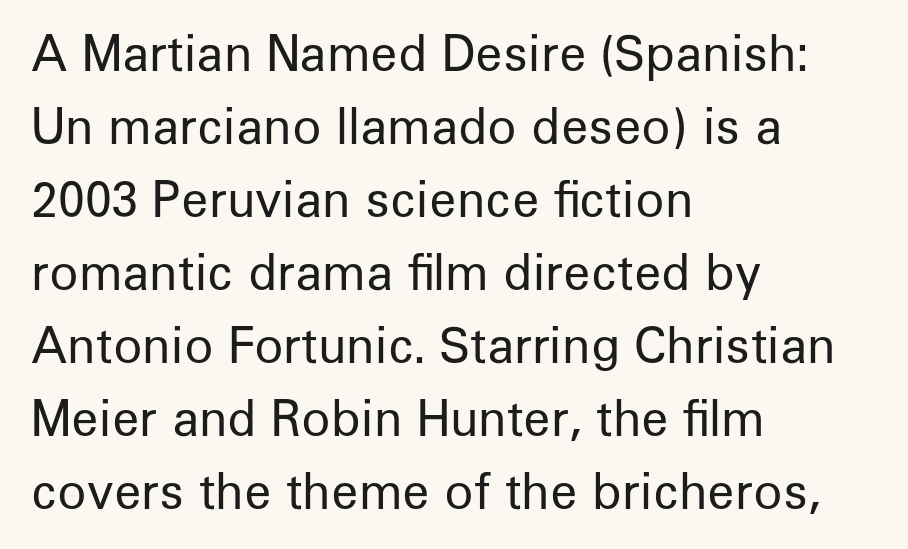
These lines are rendered in a variable-pitch font. This block has exactly the height ordinary leading produces. The specimen reads as upright at a glance. The passage shown is not bold in any degree. Lines of text with bare space underneath. The face used here is rendered with its standard letterfit.
